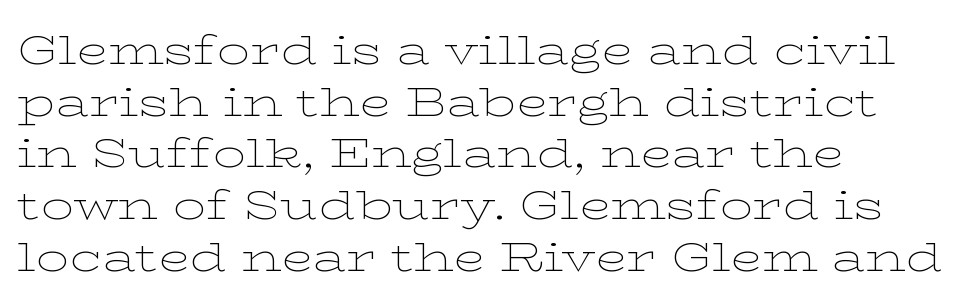
The image shows 41 px thin, wide serif type, upright; set left-aligned, normal line spacing (1.26x), normal letter spacing, not underlined; low stroke contrast and a medium x-height.
